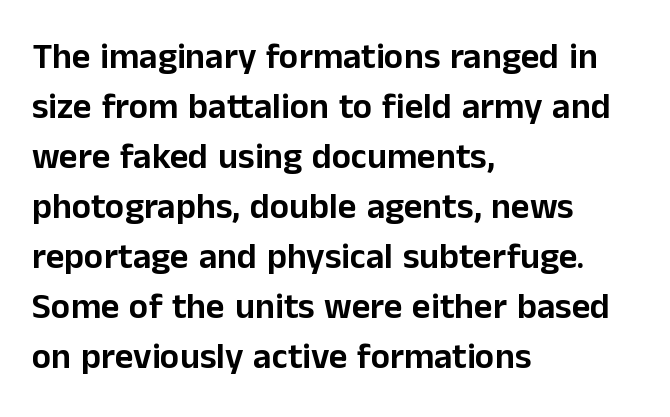
{"serif": "no", "italic": "no", "width": "normal", "stroke_contrast": "low", "x_height": "medium", "monospaced": "no", "underline": "no", "align": "left", "line_spacing": "normal", "line_spacing_ratio": 1.39, "letter_spacing": "normal", "letter_spacing_em": 0.0, "glyph_px": 36}
